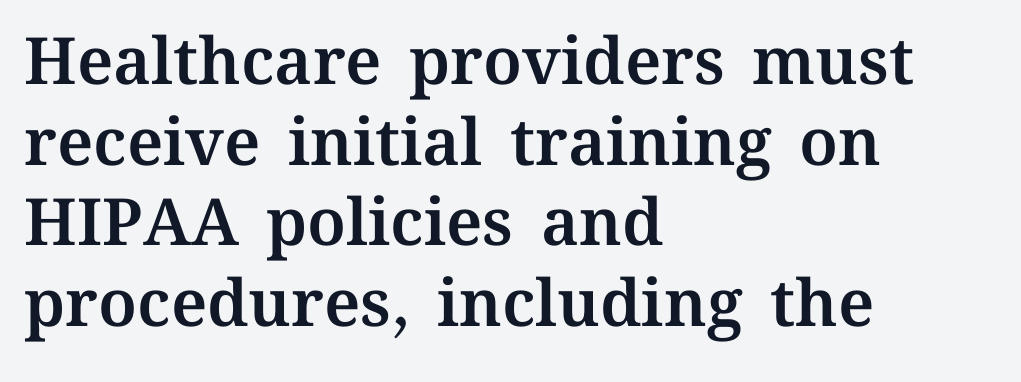
The image shows 65 px text type, upright; set left-aligned, line spacing 1.24x, normal letter spacing, not underlined; medium stroke contrast and a medium x-height.
